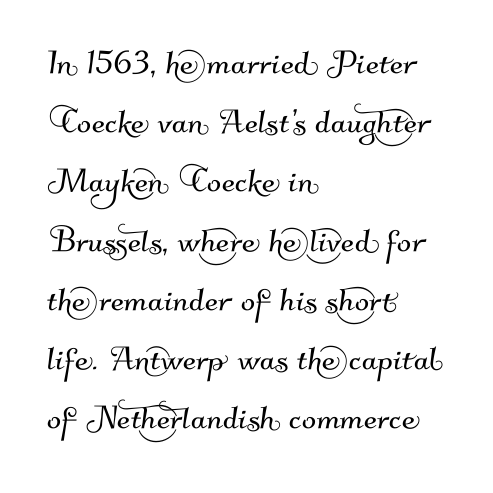
{"serif": "no", "width": "normal", "stroke_contrast": "medium", "x_height": "small", "monospaced": "no", "underline": "no", "align": "left", "line_spacing": "normal", "line_spacing_ratio": 1.41, "letter_spacing": "normal", "letter_spacing_em": 0.0, "glyph_px": 42}
